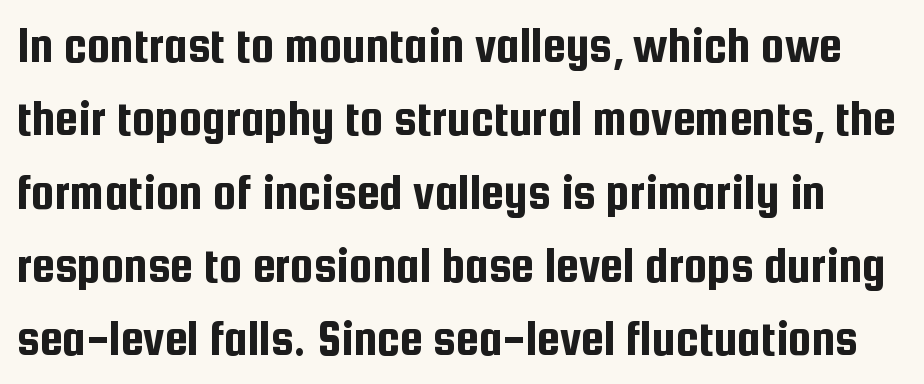
Looks like regular typesetting: each glyph gets only the width it needs. Italic: no, the glyphs are upright roman. No extra tracking has been applied to these lines. These lines are composed in type without serifs. The lines sit at an ordinary, default distance from one another. Only glyphs here, with clear space below each row.
